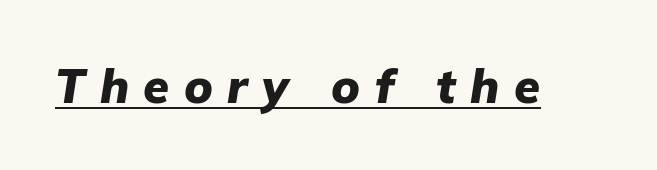
{"italic": "yes", "lean": "right", "slant_degrees": 9, "bold": "yes", "weight": "heavy", "width": "normal", "stroke_contrast": "low", "x_height": "medium", "monospaced": "no", "underline": "yes", "letter_spacing": "wide", "letter_spacing_em": 0.31, "glyph_px": 47}
